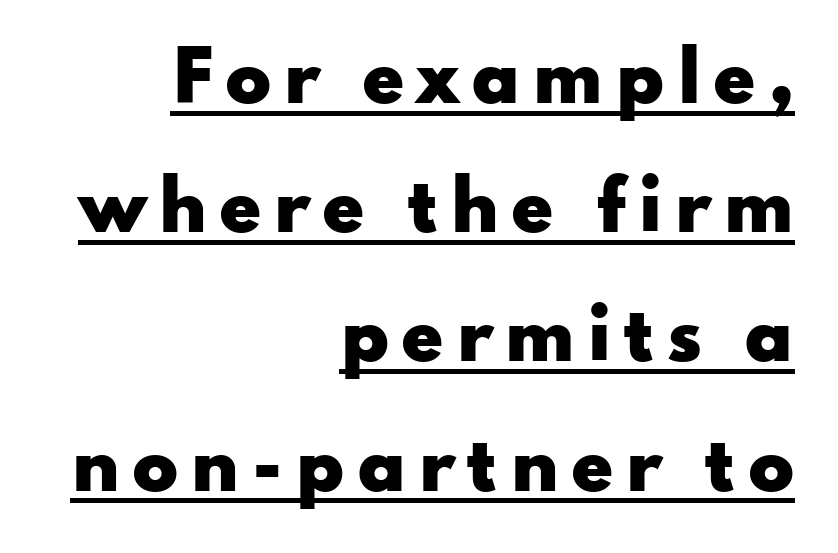
{"serif": "no", "italic": "no", "bold": "yes", "weight": "heavy", "width": "wide", "stroke_contrast": "low", "x_height": "small", "monospaced": "no", "underline": "yes", "align": "right", "line_spacing": "loose", "line_spacing_ratio": 1.9, "glyph_px": 68}
